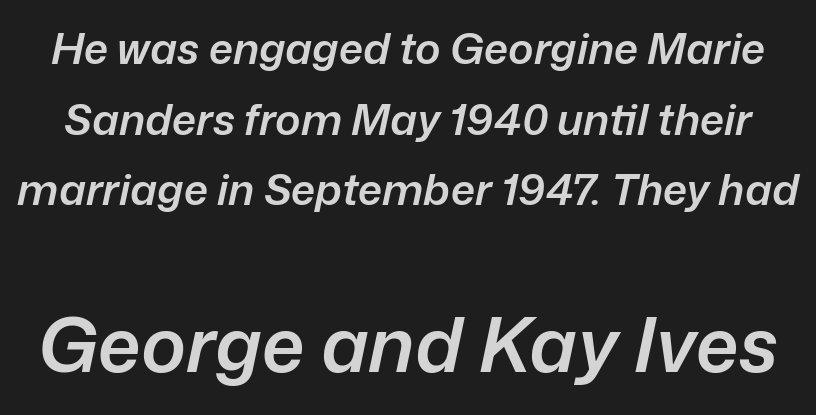
{"italic": "yes", "lean": "right", "slant_degrees": 12, "bold": "semi", "weight": "semibold", "width": "normal", "stroke_contrast": "low", "x_height": "medium", "monospaced": "no", "underline": "no", "line_spacing": "normal", "line_spacing_ratio": 1.64, "letter_spacing": "normal", "letter_spacing_em": 0.0, "larger_block": "second", "size_ratio": 1.77, "glyph_px": 76}
